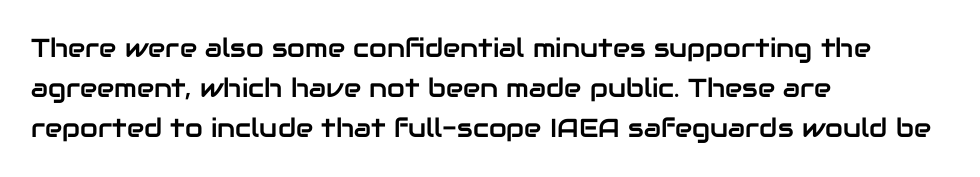
Descender tails drop into unmarked territory. Each word holds together tightly as a unit, with standard inter-letter gaps. Style check: upright. A student would call this left alignment; a typographer would say flush left, rag right. If you measured baseline to baseline, you'd find a middling distance.
